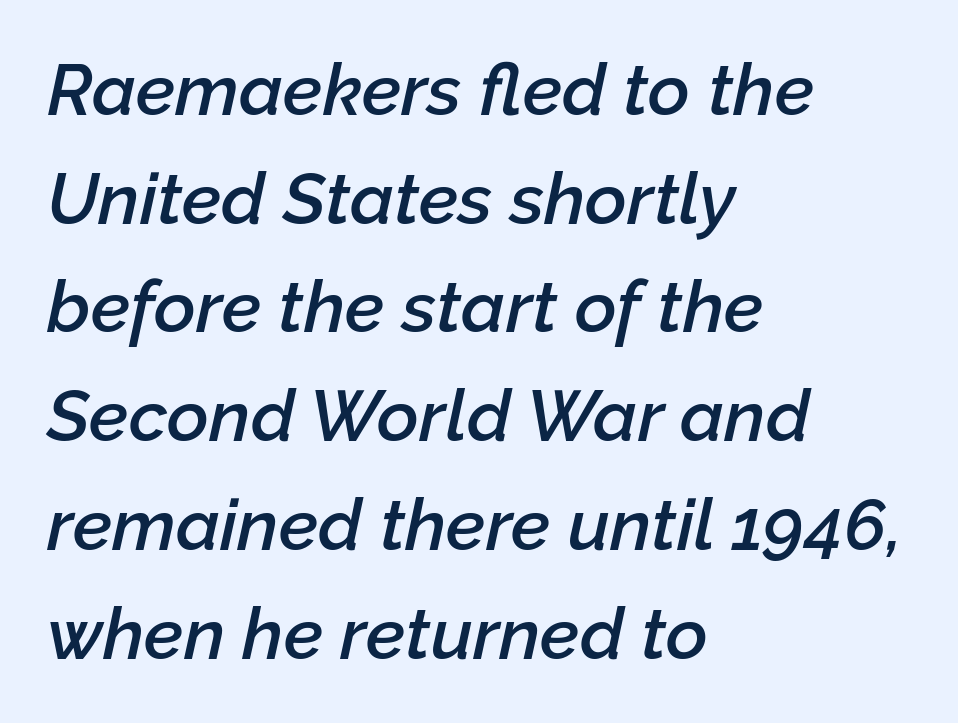
{"italic": "yes", "lean": "right", "slant_degrees": 12, "bold": "semi", "weight": "semibold", "width": "normal", "stroke_contrast": "low", "x_height": "medium", "monospaced": "no", "underline": "no", "align": "left", "line_spacing": "normal", "line_spacing_ratio": 1.51, "letter_spacing": "normal", "letter_spacing_em": 0.0, "glyph_px": 72}
